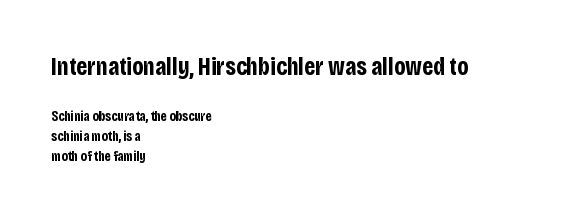
The image shows 25 px bold type, upright; set left-aligned, normal line spacing (1.44x), normal letter spacing, not underlined; the first (top) block is 1.79x larger.
